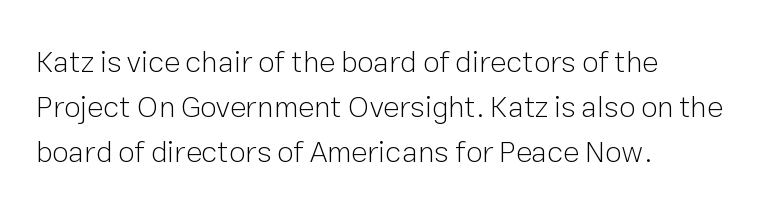
{"serif": "no", "italic": "no", "bold": "no", "weight": "light", "width": "normal", "stroke_contrast": "low", "x_height": "medium", "monospaced": "no", "underline": "no", "align": "left", "line_spacing": "normal", "line_spacing_ratio": 1.5, "letter_spacing": "normal", "letter_spacing_em": 0.0, "glyph_px": 30}
